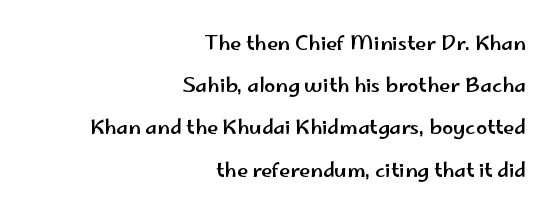
Baseline-to-baseline distance is far greater than the letter height. Where is the straight margin? On the right. When letters stand straight like this, we call the style roman or upright. The gaps between neighbouring characters are ordinary and unremarkable. The words here are not underlined.
